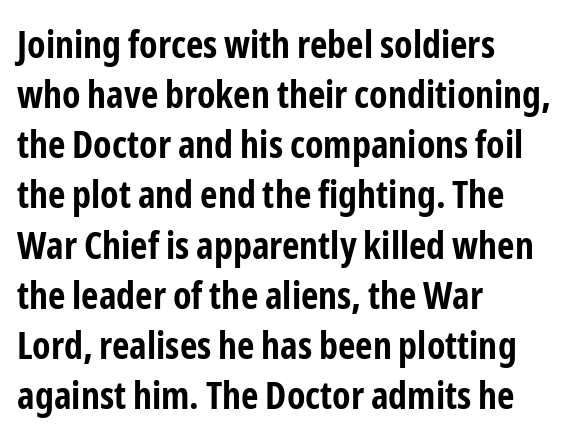
{"serif": "no", "italic": "no", "bold": "yes", "weight": "bold", "width": "condensed", "stroke_contrast": "low", "x_height": "medium", "monospaced": "no", "underline": "no", "align": "left", "line_spacing": "normal", "line_spacing_ratio": 1.32, "letter_spacing": "normal", "letter_spacing_em": 0.0, "glyph_px": 38}
